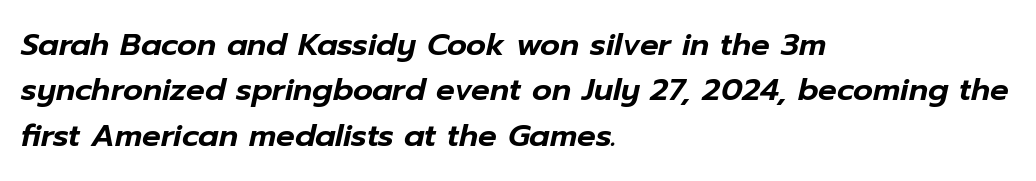
Q: Is the text italic (slanted)? A: Yes, it leans right by about 12 degrees.
Q: Is the text underlined? A: No.
Q: How is the paragraph aligned? A: Left-aligned.
Q: Is the spacing between letters normal or unusually wide? A: Normal.
Q: Is the spacing between lines tight, normal or loose? A: Normal.
Q: Width (condensed, normal, or wide)? A: Normal.
Q: Stroke contrast? A: Low.
Q: x-height? A: Medium.
Q: Monospaced? A: No.
